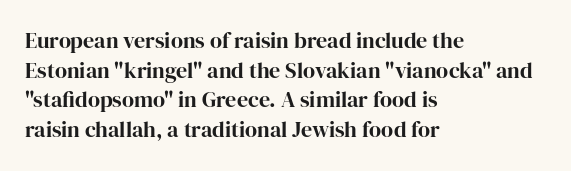
Q: Is the text bold? A: Yes.
Q: Is the text italic (slanted)? A: No, it is upright.
Q: Is the text underlined? A: No.
Q: How is the paragraph aligned? A: Left-aligned.
Q: Is the spacing between letters normal or unusually wide? A: Normal.
Q: Is the spacing between lines tight, normal or loose? A: Normal.
